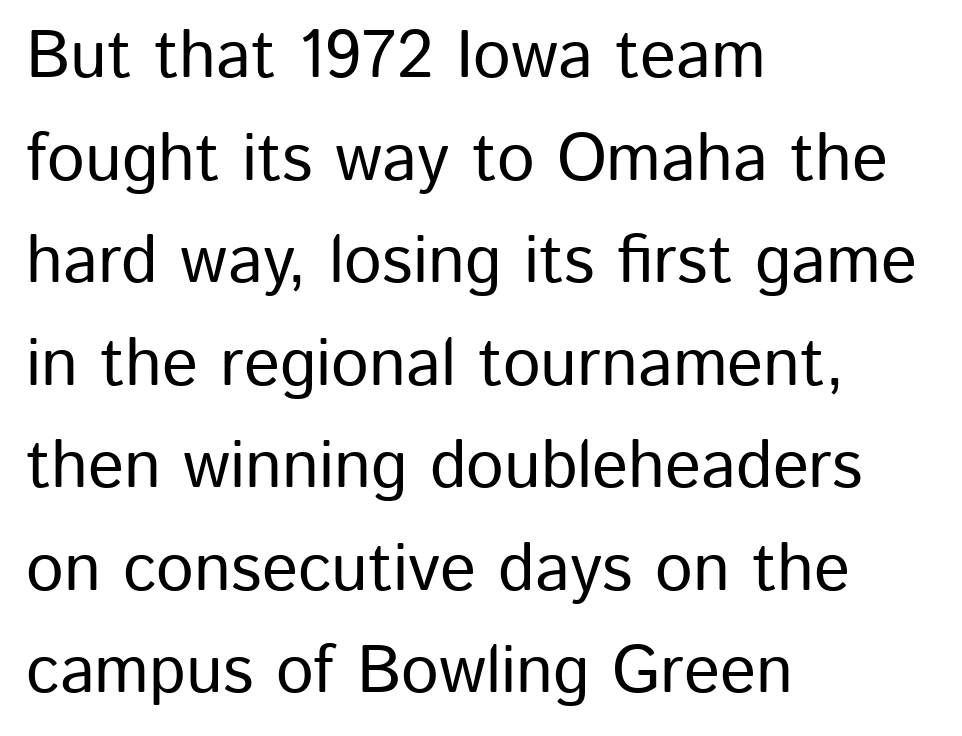
{"serif": "no", "italic": "no", "width": "normal", "stroke_contrast": "low", "x_height": "medium", "monospaced": "no", "underline": "no", "align": "left", "line_spacing": "normal", "line_spacing_ratio": 1.53, "letter_spacing": "normal", "letter_spacing_em": 0.0, "glyph_px": 67}
